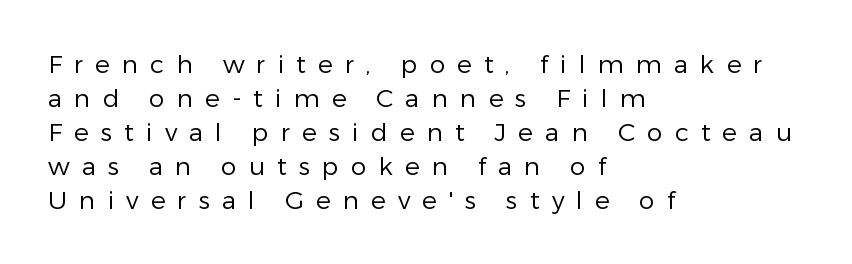
Does the leading feel generous? No, just average. Teacher's note: observe the even left margin — that is flush-left alignment. You can tell it's not italic because the verticals are truly vertical. The typesetting does not lean heavy: it is not bold. There is plenty of visible air inserted between adjacent glyphs. The zone under the glyphs is completely vacant.
